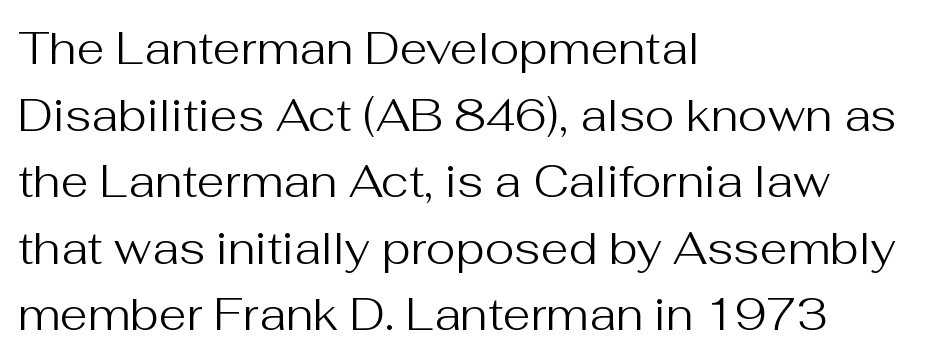
The image shows 45 px regular-weight sans-serif type, upright; set left-aligned, normal line spacing (1.48x), normal letter spacing, not underlined; medium stroke contrast and a medium x-height.
